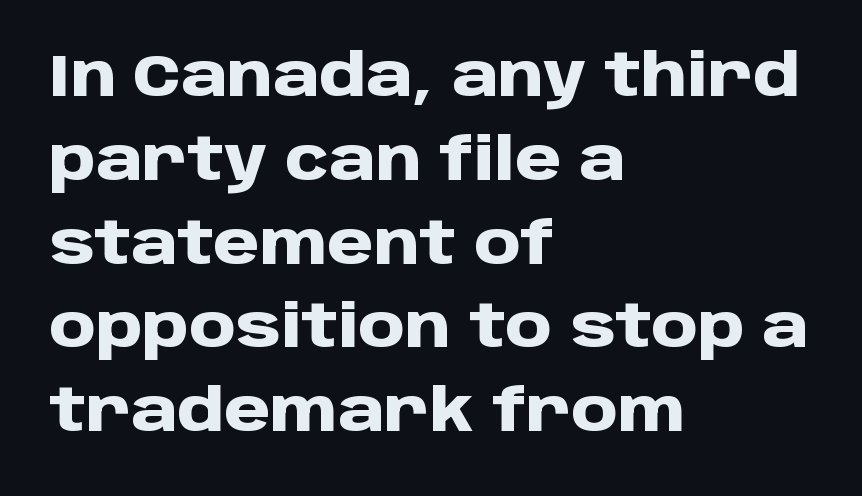
The image shows 59 px heavy sans-serif type, upright; set left-aligned, normal line spacing (1.42x), normal letter spacing, not underlined; low stroke contrast and a large x-height.
